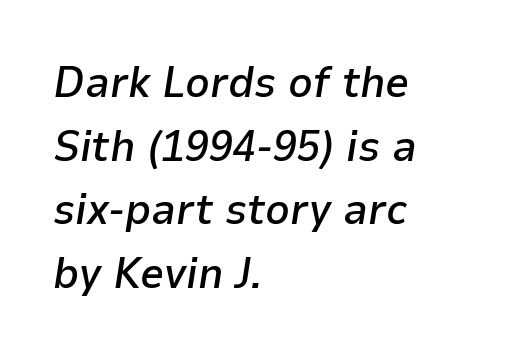
Any mark beneath the type? The region is blank. The typesetter chose a ragged-right arrangement here. The strokes are fattened partway — semibold, not bold. Slanted lettering throughout. The horizontal fit of the characters is conventional and even. Character widths vary here, with narrow letters taking less room than wide ones.
